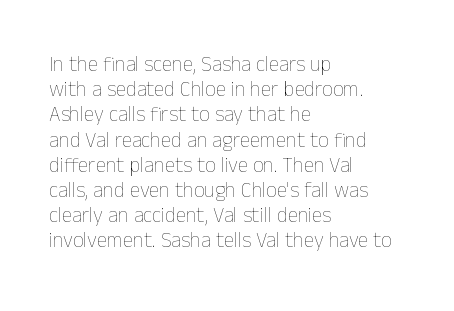
The image shows 21 px text type, upright; set left-aligned, line spacing 1.2x, normal letter spacing, not underlined.
